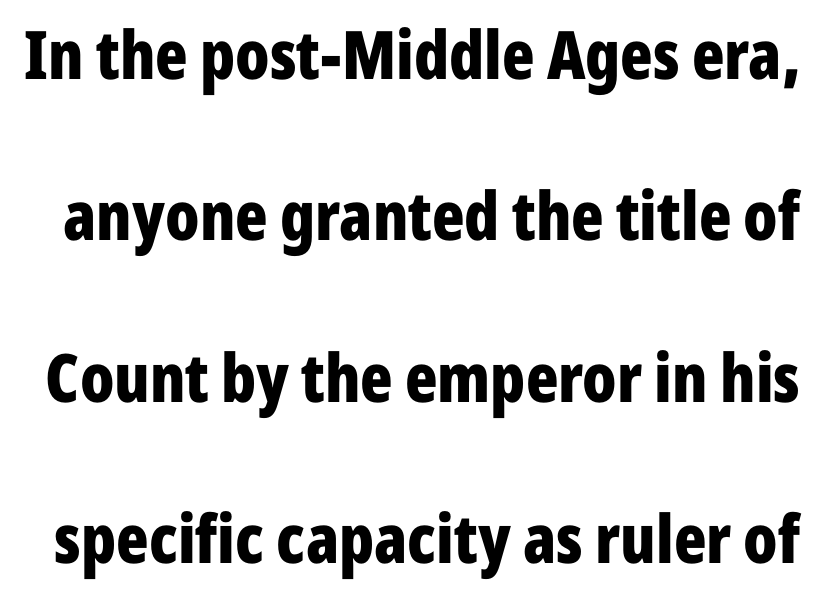
Q: Is the text bold? A: Yes.
Q: Is the text italic (slanted)? A: No, it is upright.
Q: Is the typeface a serif or a sans-serif typeface? A: Sans-serif.
Q: Is the text underlined? A: No.
Q: Is the spacing between letters normal or unusually wide? A: Normal.
Q: Is the spacing between lines tight, normal or loose? A: Loose.
Q: Width (condensed, normal, or wide)? A: Condensed.
Q: Stroke contrast? A: Low.
Q: x-height? A: Medium.
Q: Monospaced? A: No.
